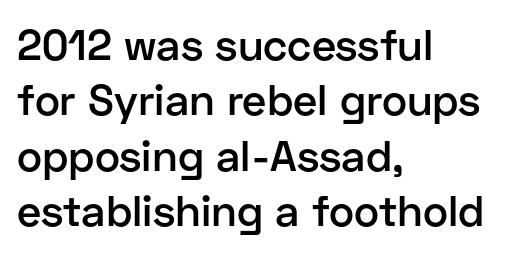
Q: Is the text bold? A: Semi-bold.
Q: Is the text italic (slanted)? A: No, it is upright.
Q: Is the typeface a serif or a sans-serif typeface? A: Sans-serif.
Q: Is the text underlined? A: No.
Q: How is the paragraph aligned? A: Left-aligned.
Q: Is the spacing between letters normal or unusually wide? A: Normal.
Q: Is the spacing between lines tight, normal or loose? A: Normal.
Q: Width (condensed, normal, or wide)? A: Normal.
Q: Stroke contrast? A: Low.
Q: x-height? A: Medium.
Q: Monospaced? A: No.
